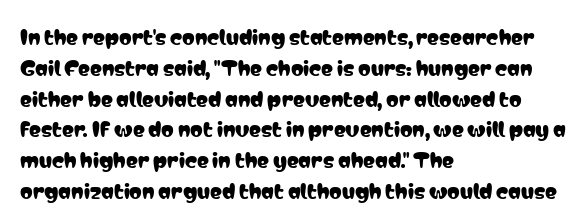
Q: Is the text italic (slanted)? A: No, it is upright.
Q: Is the text underlined? A: No.
Q: How is the paragraph aligned? A: Left-aligned.
Q: Is the spacing between letters normal or unusually wide? A: Normal.
Q: Is the spacing between lines tight, normal or loose? A: Normal.
